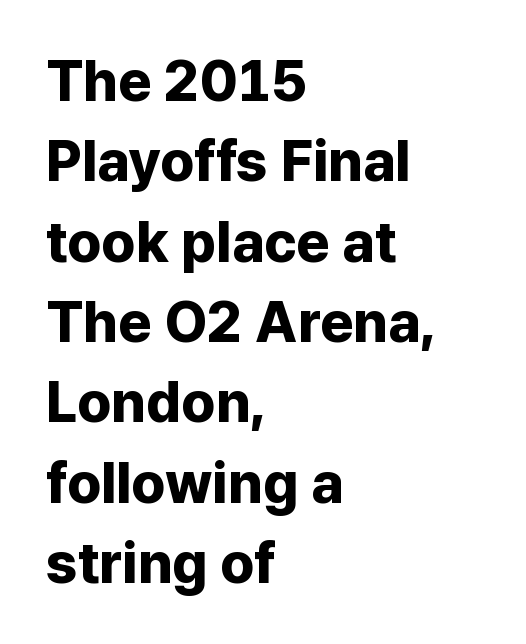
{"serif": "no", "italic": "no", "bold": "yes", "weight": "bold", "width": "normal", "stroke_contrast": "low", "x_height": "medium", "monospaced": "no", "underline": "no", "align": "left", "line_spacing": "normal", "line_spacing_ratio": 1.41, "letter_spacing": "normal", "letter_spacing_em": 0.0, "glyph_px": 57}
